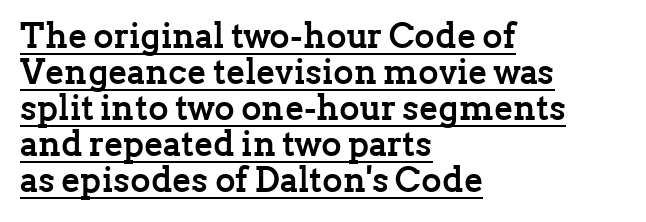
Q: Is the text bold? A: Yes.
Q: Is the text italic (slanted)? A: No, it is upright.
Q: Is the typeface a serif or a sans-serif typeface? A: Serif.
Q: Is the text underlined? A: Yes.
Q: How is the paragraph aligned? A: Left-aligned.
Q: Is the spacing between letters normal or unusually wide? A: Normal.
Q: Is the spacing between lines tight, normal or loose? A: Tight.
Q: Width (condensed, normal, or wide)? A: Normal.
Q: Stroke contrast? A: Low.
Q: x-height? A: Medium.
Q: Monospaced? A: No.
